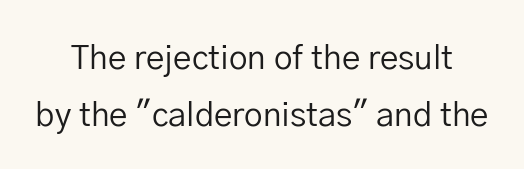
Q: Is the text bold? A: No.
Q: Is the text italic (slanted)? A: No, it is upright.
Q: Is the typeface a serif or a sans-serif typeface? A: Sans-serif.
Q: Is the text underlined? A: No.
Q: Is the spacing between letters normal or unusually wide? A: Normal.
Q: Width (condensed, normal, or wide)? A: Normal.
Q: Stroke contrast? A: Low.
Q: x-height? A: Medium.
Q: Monospaced? A: No.
